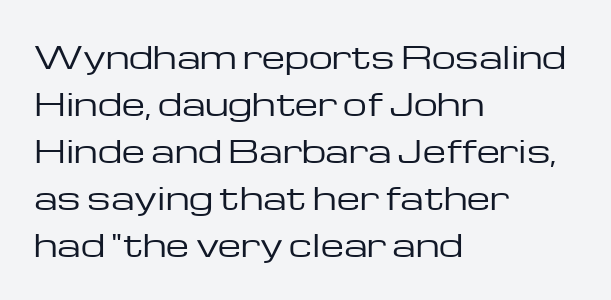
Upright lettering throughout. The letters advance in unequal steps, a hallmark of proportional type. I'd call this a sans setting — the letters go barefoot. The rendering keeps characters at their native spacing. The characters are drawn with everyday or finer stroke widths.
